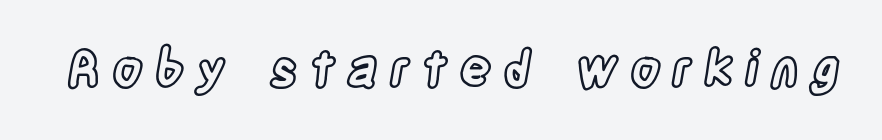
{"width": "condensed", "x_height": "large", "monospaced": "no", "underline": "no", "letter_spacing": "wide", "letter_spacing_em": 0.24, "glyph_px": 49}
